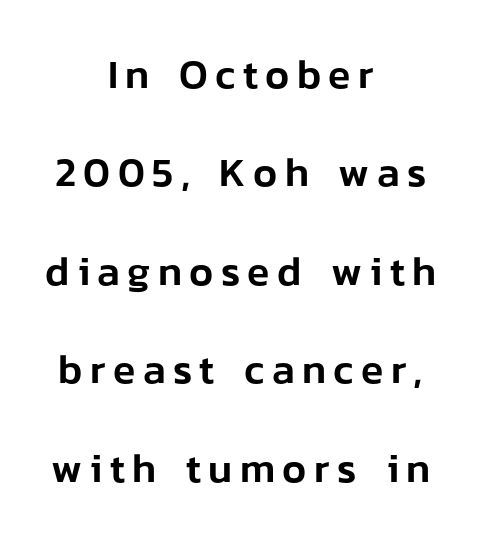
Every row of glyphs is offset so its center matches the block's center. In terms of leading, this rendering errs on the spacious side. The passage shown is typed in a proportional face where columns would drift. Does the type have serifs? No, each stem ends abruptly. Just letters on the line, the space beneath them empty. Ascenders rise straight up at ninety degrees.
